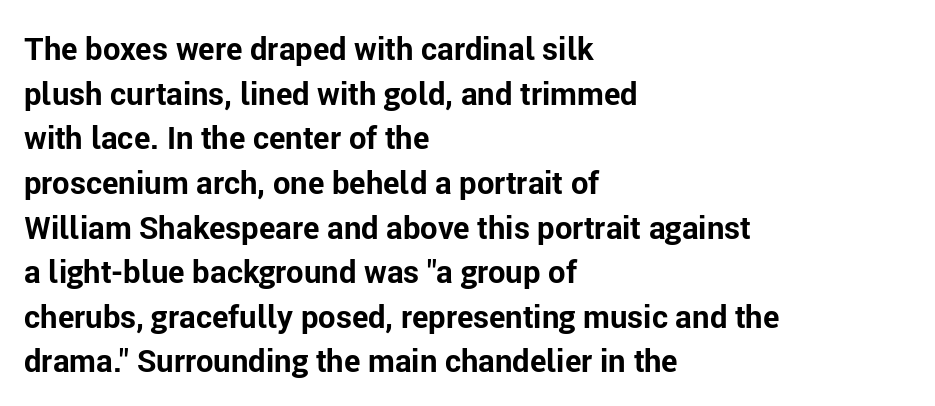
Q: Is the text bold? A: Yes.
Q: Is the text italic (slanted)? A: No, it is upright.
Q: Is the typeface a serif or a sans-serif typeface? A: Sans-serif.
Q: Is the text underlined? A: No.
Q: How is the paragraph aligned? A: Left-aligned.
Q: Is the spacing between letters normal or unusually wide? A: Normal.
Q: Is the spacing between lines tight, normal or loose? A: Normal.
Q: Width (condensed, normal, or wide)? A: Normal.
Q: Stroke contrast? A: Low.
Q: x-height? A: Medium.
Q: Monospaced? A: No.
